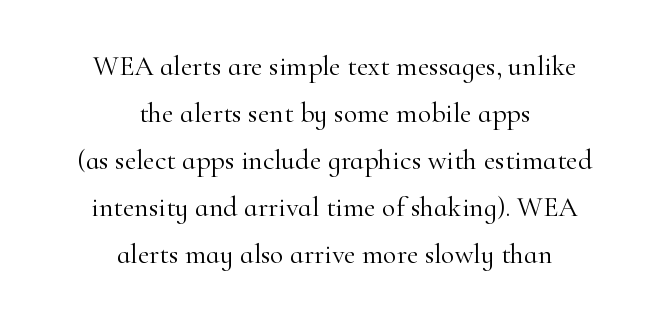
Is this a fixed-width face? No — the glyphs have proportional, varying widths. Observe the serifs anchoring each vertical stroke in this sample. The compositor balanced each line on the midline. Vertically, the passage feels balanced, rows spaced as you'd expect. Letters have the restrained weight of plain body copy at most. Compared with typical body copy, the letter spacing here is the same.
